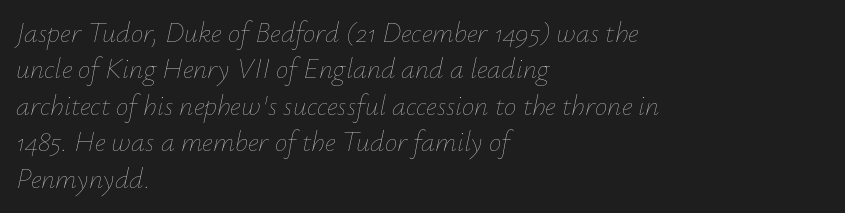
The image shows 28 px thin type, italic (leaning right); set left-aligned, normal line spacing (1.3x), normal letter spacing, not underlined; low stroke contrast and a small x-height.
